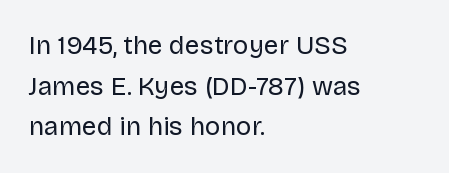
Q: Is the text bold? A: No.
Q: Is the text italic (slanted)? A: No, it is upright.
Q: Is the text underlined? A: No.
Q: How is the paragraph aligned? A: Left-aligned.
Q: Is the spacing between letters normal or unusually wide? A: Normal.
Q: Is the spacing between lines tight, normal or loose? A: Normal.
